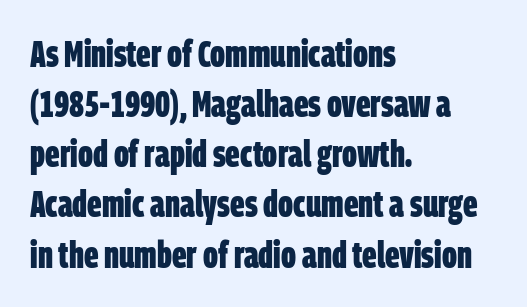
{"serif": "no", "bold": "yes", "weight": "bold", "width": "condensed", "stroke_contrast": "low", "x_height": "large", "monospaced": "no", "underline": "no", "align": "left", "line_spacing": "normal", "line_spacing_ratio": 1.32, "letter_spacing": "normal", "letter_spacing_em": 0.0, "glyph_px": 38}
